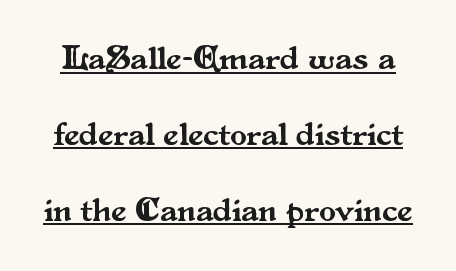
Q: Is the text italic (slanted)? A: No, it is upright.
Q: Is the typeface a serif or a sans-serif typeface? A: Serif.
Q: Is the text underlined? A: Yes.
Q: Is the spacing between letters normal or unusually wide? A: Normal.
Q: Is the spacing between lines tight, normal or loose? A: Loose.
Q: Width (condensed, normal, or wide)? A: Normal.
Q: Stroke contrast? A: Medium.
Q: x-height? A: Small.
Q: Monospaced? A: No.
